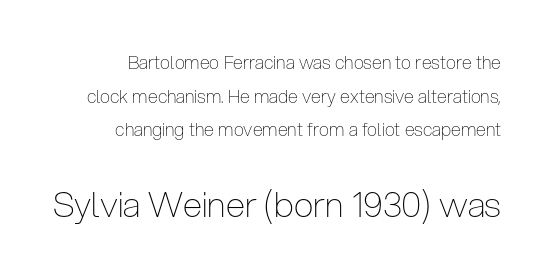
Q: Is the text bold? A: No.
Q: Is the text italic (slanted)? A: No, it is upright.
Q: Is the typeface a serif or a sans-serif typeface? A: Sans-serif.
Q: Is the text underlined? A: No.
Q: Is the spacing between letters normal or unusually wide? A: Normal.
Q: Which block of text is set in a larger size, the first (top) or the second (bottom)? A: The second (bottom) one.
Q: Width (condensed, normal, or wide)? A: Condensed.
Q: Stroke contrast? A: Low.
Q: x-height? A: Medium.
Q: Monospaced? A: No.
